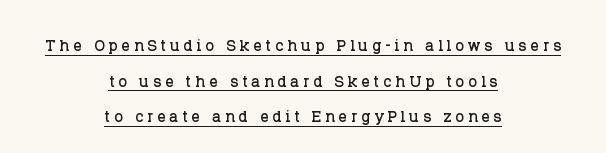
{"italic": "no", "underline": "yes", "align": "center", "line_spacing": "normal", "line_spacing_ratio": 1.7, "glyph_px": 21}
